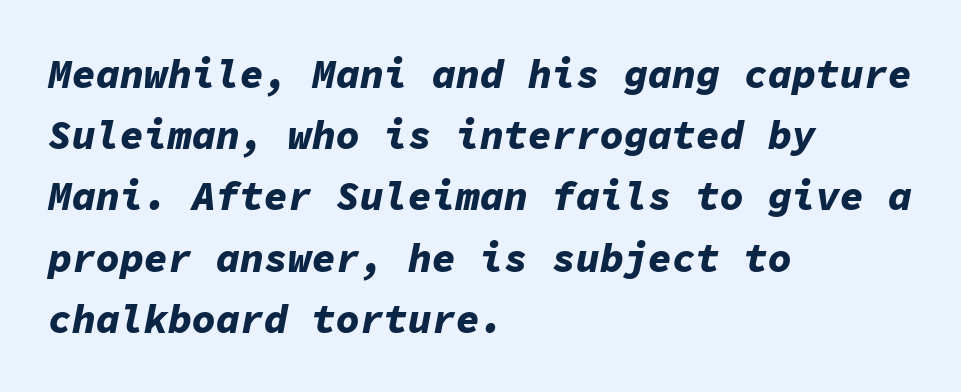
The image shows 40 px bold type, italic (leaning right), monospaced; set left-aligned, normal line spacing (1.53x), normal letter spacing, not underlined; low stroke contrast and a medium x-height.
